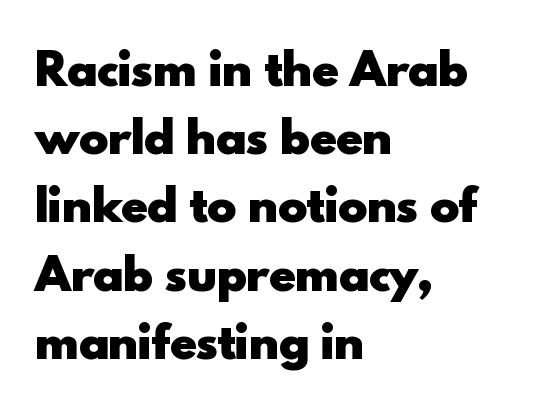
Q: Is the text bold? A: Yes.
Q: Is the text italic (slanted)? A: No, it is upright.
Q: Is the typeface a serif or a sans-serif typeface? A: Sans-serif.
Q: Is the text underlined? A: No.
Q: How is the paragraph aligned? A: Left-aligned.
Q: Is the spacing between letters normal or unusually wide? A: Normal.
Q: Is the spacing between lines tight, normal or loose? A: Normal.
Q: Width (condensed, normal, or wide)? A: Normal.
Q: x-height? A: Small.
Q: Monospaced? A: No.
